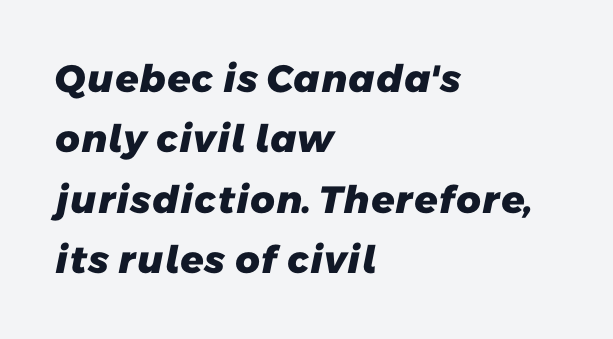
The image shows 38 px heavy sans-serif type; set left-aligned, normal line spacing (1.59x), normal letter spacing, not underlined; low stroke contrast and a medium x-height.
